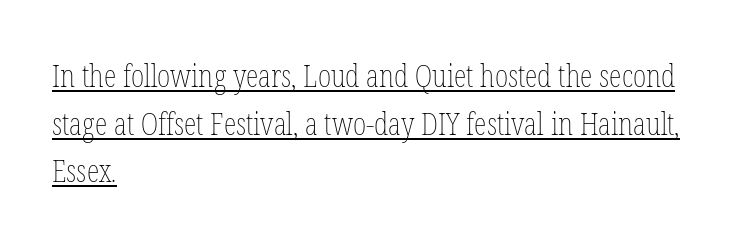
The image shows 32 px thin, condensed type, upright; set left-aligned, normal line spacing (1.49x), normal letter spacing, underlined; low stroke contrast and a medium x-height.
